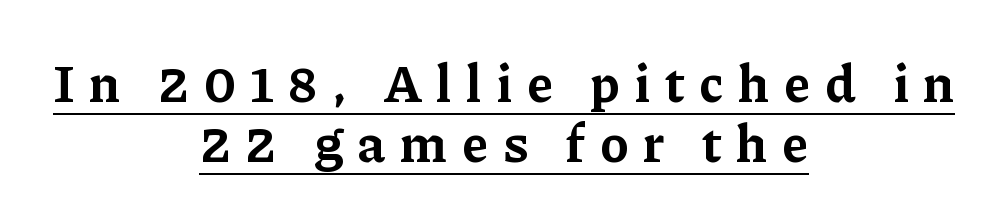
{"serif": "yes", "italic": "no", "bold": "yes", "weight": "bold", "width": "normal", "stroke_contrast": "low", "x_height": "medium", "monospaced": "no", "underline": "yes", "align": "center", "line_spacing": "tight", "line_spacing_ratio": 1.13, "letter_spacing": "wide", "letter_spacing_em": 0.28, "glyph_px": 53}
